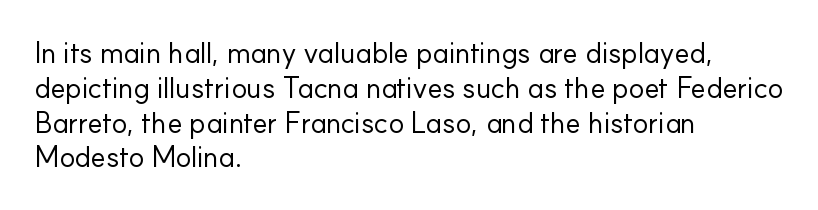
Q: Is the text bold? A: No.
Q: Is the text italic (slanted)? A: No, it is upright.
Q: Is the typeface a serif or a sans-serif typeface? A: Sans-serif.
Q: Is the text underlined? A: No.
Q: How is the paragraph aligned? A: Left-aligned.
Q: Is the spacing between letters normal or unusually wide? A: Normal.
Q: Width (condensed, normal, or wide)? A: Normal.
Q: Stroke contrast? A: Low.
Q: x-height? A: Small.
Q: Monospaced? A: No.
